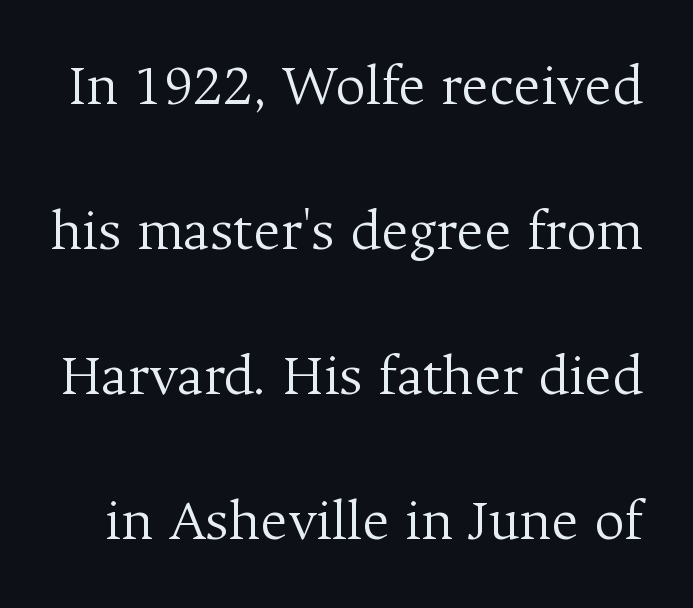
{"serif": "yes", "italic": "no", "bold": "no", "weight": "light", "width": "normal", "stroke_contrast": "medium", "x_height": "medium", "monospaced": "no", "underline": "no", "line_spacing": "loose", "line_spacing_ratio": 2.46, "letter_spacing": "normal", "letter_spacing_em": 0.0, "glyph_px": 59}
